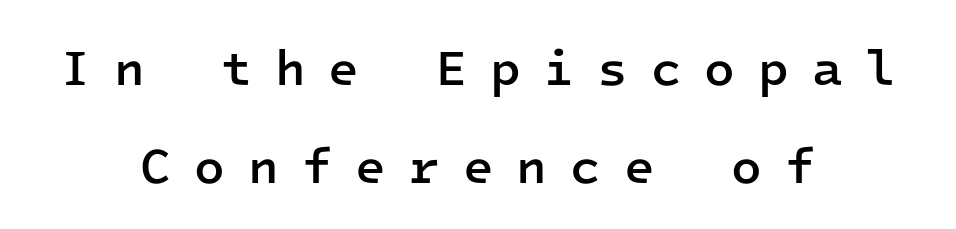
Typeset on center — no edge is straight. The lines are spread far apart with generous leading. Here the designer chose a console-style face with uniform glyph widths. A clean baseline with only descenders dipping below it. Font category for this specimen: sans-serif.
